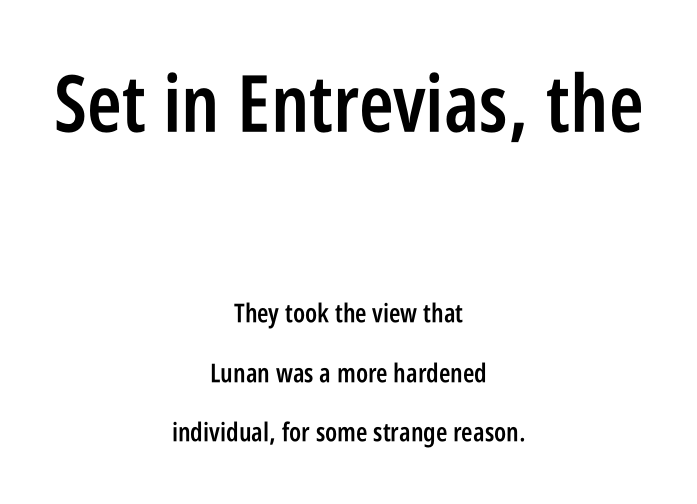
{"serif": "no", "italic": "no", "bold": "semi", "weight": "semibold", "width": "condensed", "stroke_contrast": "low", "x_height": "large", "monospaced": "no", "underline": "no", "align": "center", "line_spacing": "loose", "line_spacing_ratio": 2.29, "letter_spacing": "normal", "letter_spacing_em": 0.0, "larger_block": "first", "size_ratio": 3.04, "glyph_px": 79}
